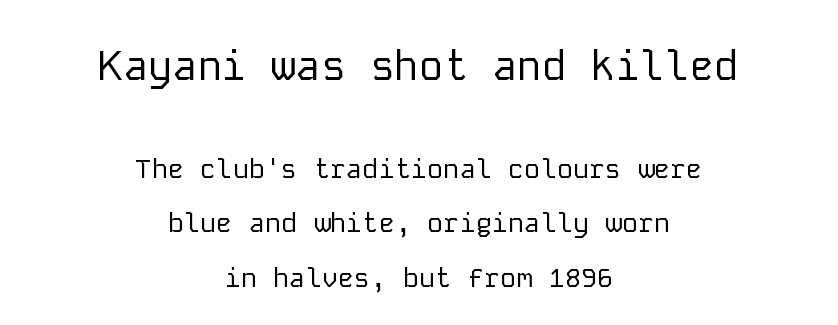
{"serif": "no", "italic": "no", "bold": "no", "weight": "regular", "width": "normal", "stroke_contrast": "low", "x_height": "medium", "monospaced": "yes", "underline": "no", "align": "center", "line_spacing": "loose", "line_spacing_ratio": 2.01, "letter_spacing": "normal", "letter_spacing_em": 0.0, "larger_block": "first", "size_ratio": 1.52, "glyph_px": 41}
